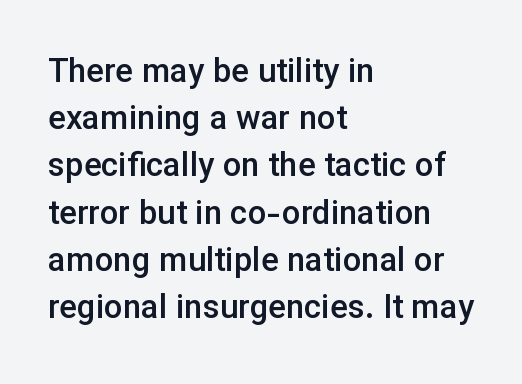
Q: Is the text bold? A: Semi-bold.
Q: Is the text italic (slanted)? A: No, it is upright.
Q: Is the typeface a serif or a sans-serif typeface? A: Sans-serif.
Q: Is the text underlined? A: No.
Q: How is the paragraph aligned? A: Left-aligned.
Q: Is the spacing between letters normal or unusually wide? A: Normal.
Q: Is the spacing between lines tight, normal or loose? A: Normal.
Q: Width (condensed, normal, or wide)? A: Normal.
Q: Stroke contrast? A: Low.
Q: x-height? A: Medium.
Q: Monospaced? A: No.
